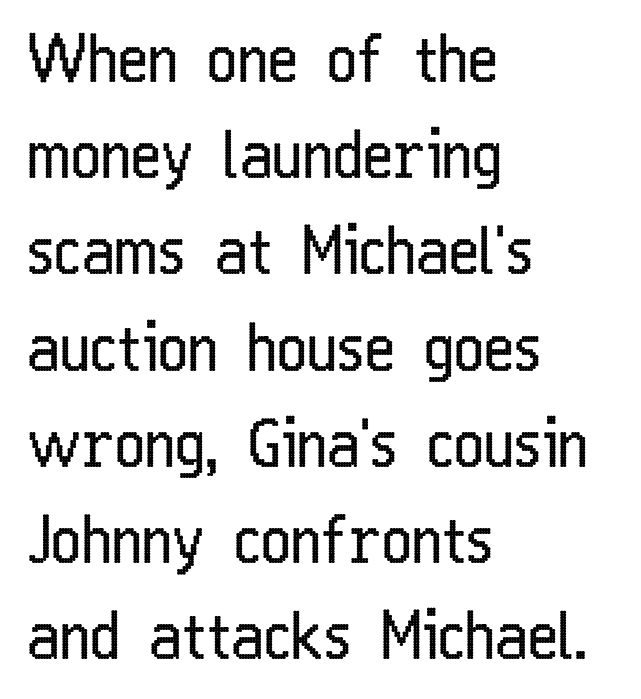
Posture: straight, roman, zero tilt. In terms of letterform style, serifs are entirely absent. Line beginnings align vertically; line endings do not. Each letter keeps its own natural width here, so spacing adapts to shape.
